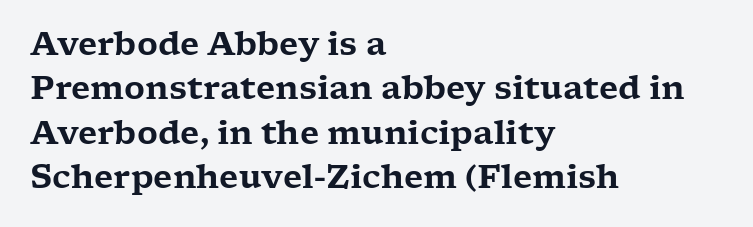
The image shows 32 px wide serif type, upright; set left-aligned, normal line spacing (1.39x), normal letter spacing, not underlined; low stroke contrast and a medium x-height.
